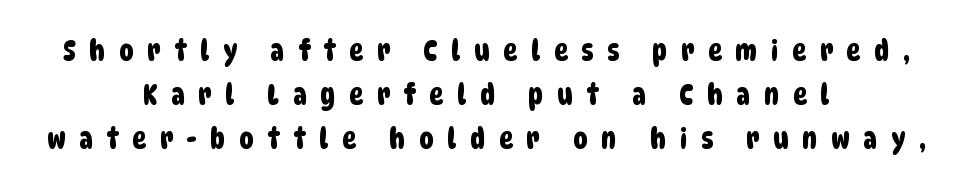
Q: Is the typeface a serif or a sans-serif typeface? A: Sans-serif.
Q: Is the text underlined? A: No.
Q: How is the paragraph aligned? A: Centered.
Q: Is the spacing between letters normal or unusually wide? A: Unusually wide.
Q: Is the spacing between lines tight, normal or loose? A: Normal.
Q: Width (condensed, normal, or wide)? A: Condensed.
Q: Stroke contrast? A: Low.
Q: x-height? A: Large.
Q: Monospaced? A: No.
